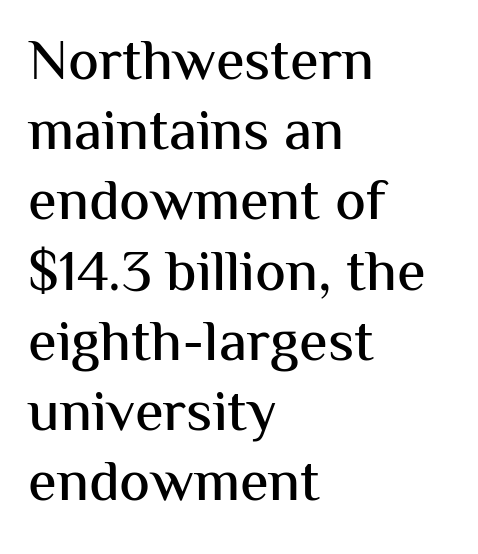
{"serif": "no", "italic": "no", "width": "normal", "stroke_contrast": "medium", "x_height": "medium", "monospaced": "no", "underline": "no", "align": "left", "line_spacing_ratio": 1.21, "letter_spacing": "normal", "letter_spacing_em": 0.0, "glyph_px": 58}
